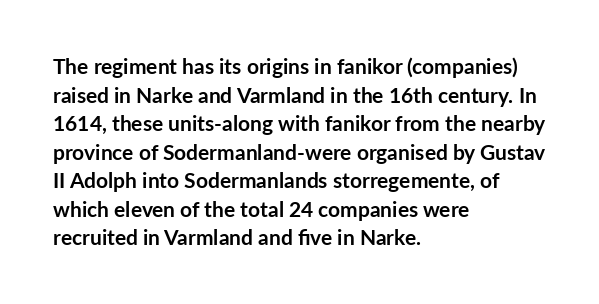
Notice how descenders clear the ascenders below comfortably — that's standard leading. Clear beneath every line of the passage. These lines are set flush left with a ragged right edge. The type sits square on the baseline with zero lean. Each word holds together tightly as a unit, with standard inter-letter gaps.
